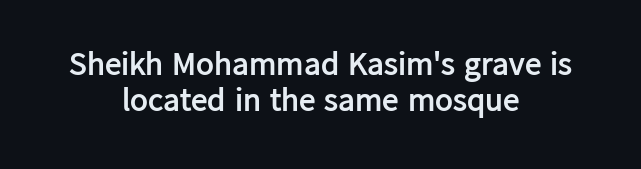
The image shows 33 px semibold sans-serif type, upright; set centered, tight line spacing (1.08x), normal letter spacing, not underlined; low stroke contrast and a medium x-height.
